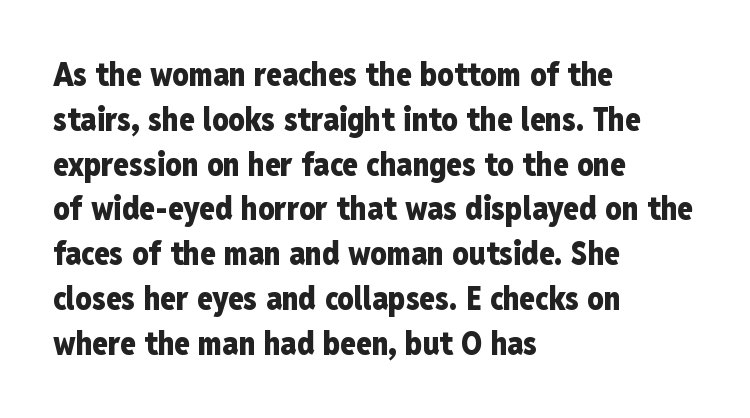
{"serif": "no", "italic": "no", "bold": "yes", "weight": "heavy", "width": "condensed", "stroke_contrast": "low", "x_height": "medium", "monospaced": "no", "underline": "no", "align": "left", "line_spacing": "normal", "line_spacing_ratio": 1.4, "letter_spacing": "normal", "letter_spacing_em": 0.0, "glyph_px": 32}
